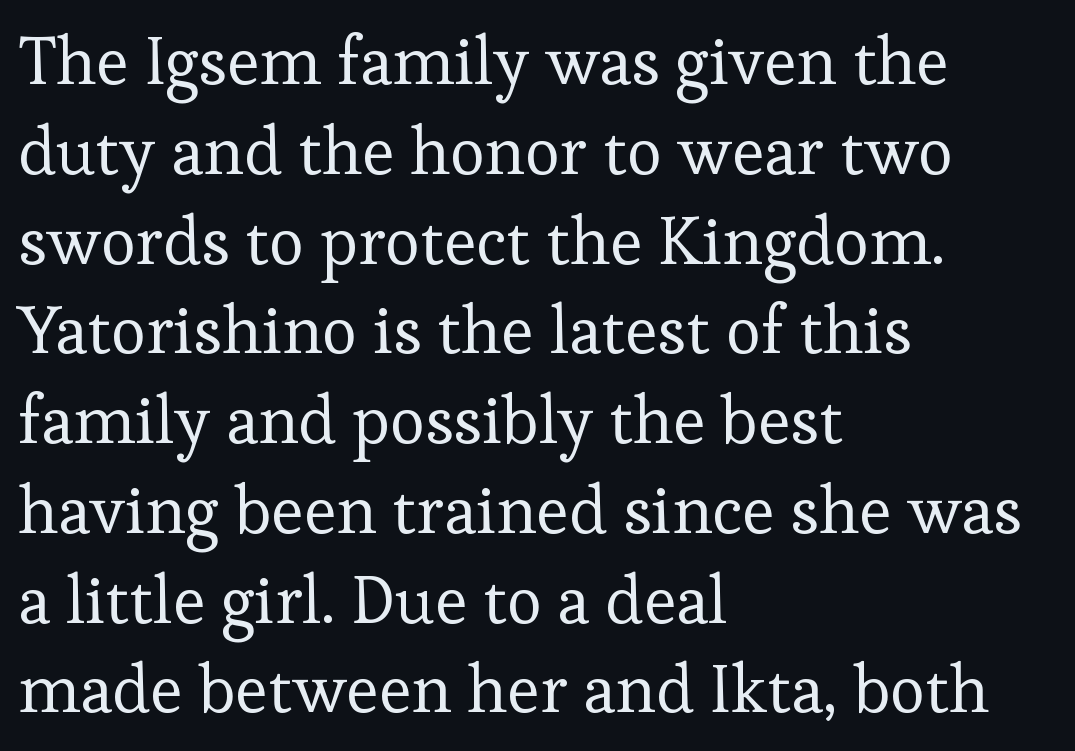
Tracking here is standard; glyphs follow each other at the usual distance. Does the leading feel generous? No, just average. I'd call this a serif setting — the letters wear small feet. Descender tails drop into unmarked territory. These glyphs show unthickened strokes, regular width or finer. Where is the straight margin? On the left.
